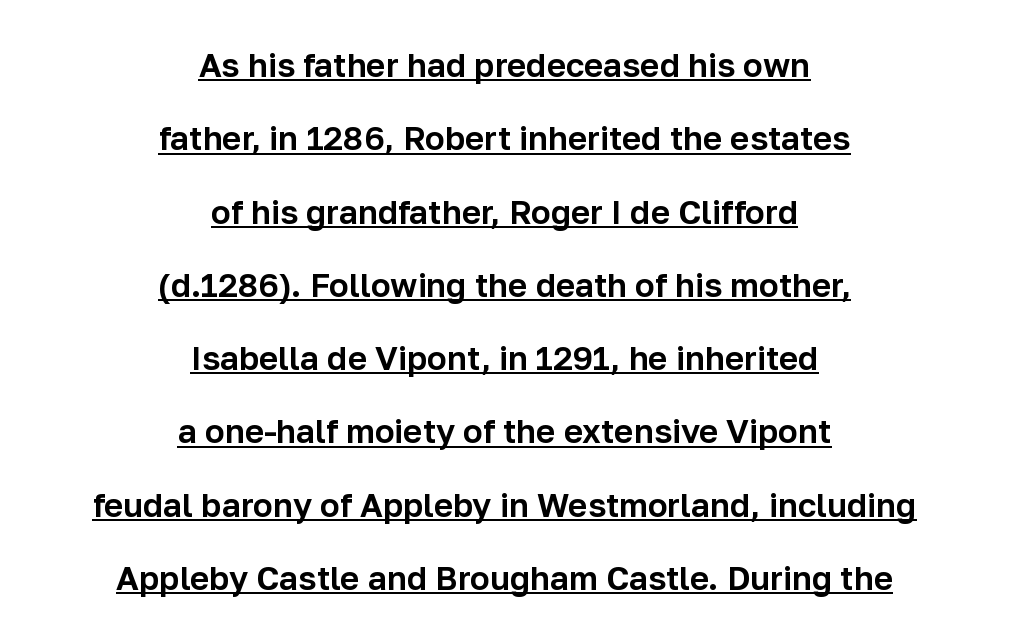
Q: Is the text italic (slanted)? A: No, it is upright.
Q: Is the typeface a serif or a sans-serif typeface? A: Sans-serif.
Q: Is the text underlined? A: Yes.
Q: How is the paragraph aligned? A: Centered.
Q: Is the spacing between letters normal or unusually wide? A: Normal.
Q: Is the spacing between lines tight, normal or loose? A: Loose.
Q: Width (condensed, normal, or wide)? A: Normal.
Q: Stroke contrast? A: Low.
Q: x-height? A: Medium.
Q: Monospaced? A: No.
